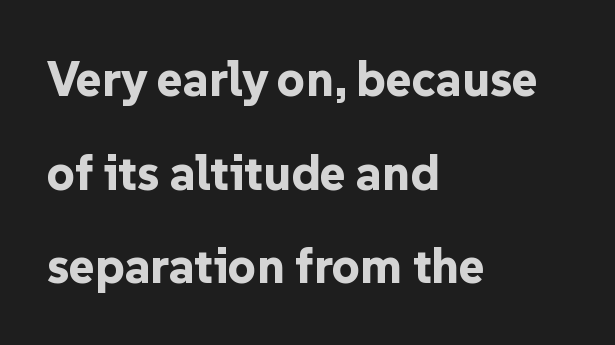
The image shows 49 px bold sans-serif type, upright; set left-aligned, loose line spacing (1.91x), normal letter spacing, not underlined; low stroke contrast and a medium x-height.
